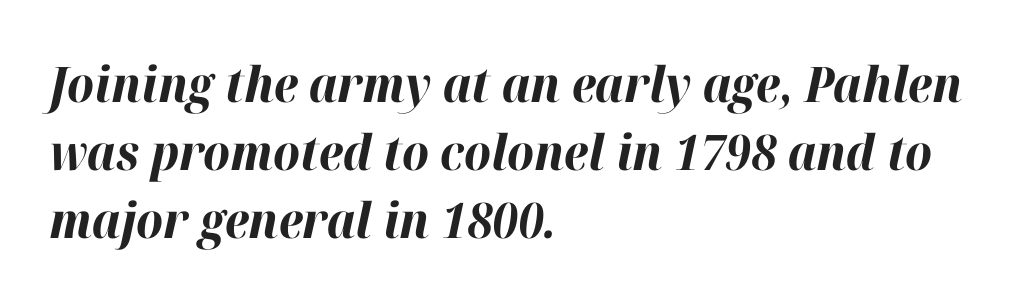
{"italic": "yes", "lean": "right", "slant_degrees": 12, "bold": "yes", "weight": "bold", "width": "normal", "stroke_contrast": "high", "x_height": "medium", "monospaced": "no", "underline": "no", "align": "left", "line_spacing": "normal", "line_spacing_ratio": 1.39, "letter_spacing": "normal", "letter_spacing_em": 0.0, "glyph_px": 49}
